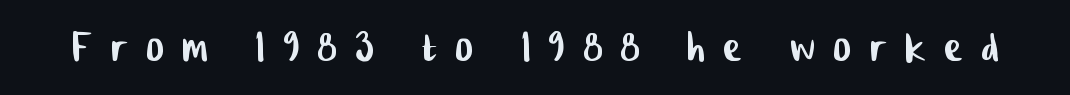
Q: Is the typeface a serif or a sans-serif typeface? A: Sans-serif.
Q: Is the text underlined? A: No.
Q: Is the spacing between letters normal or unusually wide? A: Unusually wide.
Q: Width (condensed, normal, or wide)? A: Condensed.
Q: Stroke contrast? A: Low.
Q: x-height? A: Medium.
Q: Monospaced? A: No.
